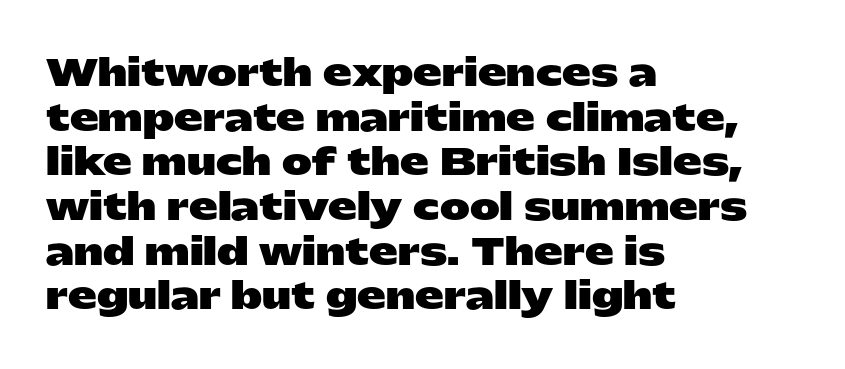
The image shows 36 px heavy, wide sans-serif type, upright; set left-aligned, line spacing 1.24x, normal letter spacing, not underlined; low stroke contrast and a medium x-height.
